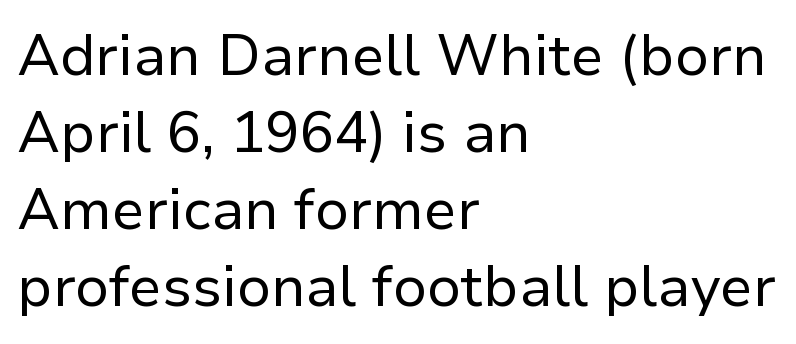
Is there much room between lines? A standard amount, neither cramped nor airy. Posture: vertical. Character widths vary here, with narrow letters taking less room than wide ones. The font family rendered here belongs to the sans-serif group. These lines keep a tight, regular rhythm from letter to letter.
